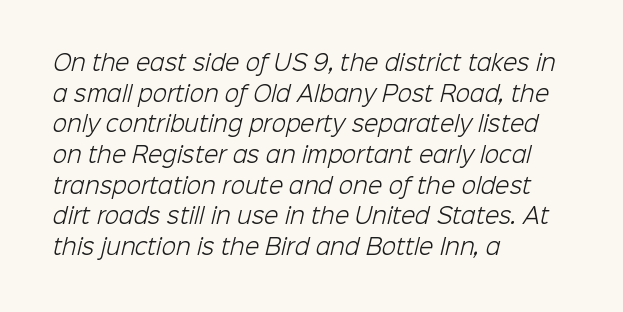
The image shows 21 px text type; set left-aligned, normal line spacing (1.46x), normal letter spacing, not underlined.
